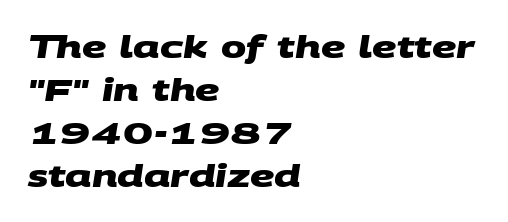
The image shows 30 px heavy, wide sans-serif type; set left-aligned, normal line spacing (1.43x), normal letter spacing, not underlined; medium stroke contrast and a large x-height.
